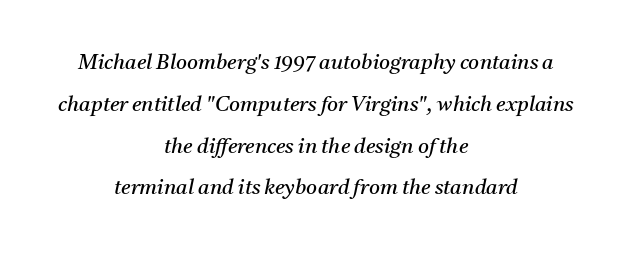
{"italic": "yes", "lean": "right", "slant_degrees": 11, "bold": "no", "underline": "no", "align": "center", "line_spacing": "loose", "line_spacing_ratio": 1.99, "letter_spacing": "normal", "letter_spacing_em": 0.0, "glyph_px": 21}
